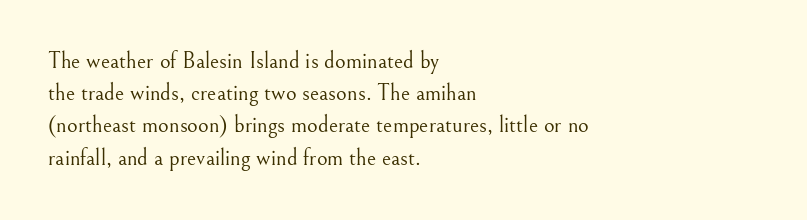
Q: Is the text bold? A: No.
Q: Is the text italic (slanted)? A: No, it is upright.
Q: Is the text underlined? A: No.
Q: How is the paragraph aligned? A: Left-aligned.
Q: Is the spacing between letters normal or unusually wide? A: Normal.
Q: Is the spacing between lines tight, normal or loose? A: Normal.
